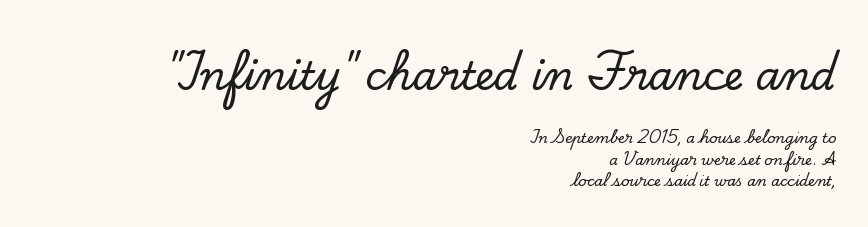
Q: Is the text italic (slanted)? A: Yes.
Q: Is the typeface a serif or a sans-serif typeface? A: Serif.
Q: Is the text underlined? A: No.
Q: How is the paragraph aligned? A: Right-aligned.
Q: Is the spacing between letters normal or unusually wide? A: Normal.
Q: Is the spacing between lines tight, normal or loose? A: Normal.
Q: Which block of text is set in a larger size, the first (top) or the second (bottom)? A: The first (top) one.
Q: Width (condensed, normal, or wide)? A: Normal.
Q: Stroke contrast? A: Low.
Q: x-height? A: Small.
Q: Monospaced? A: No.
